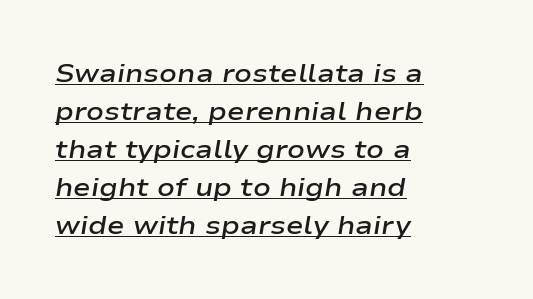
Q: Is the text bold? A: Semi-bold.
Q: Is the text italic (slanted)? A: Yes, it leans right by about 9 degrees.
Q: Is the text underlined? A: Yes.
Q: How is the paragraph aligned? A: Left-aligned.
Q: Is the spacing between letters normal or unusually wide? A: Normal.
Q: Is the spacing between lines tight, normal or loose? A: Normal.
